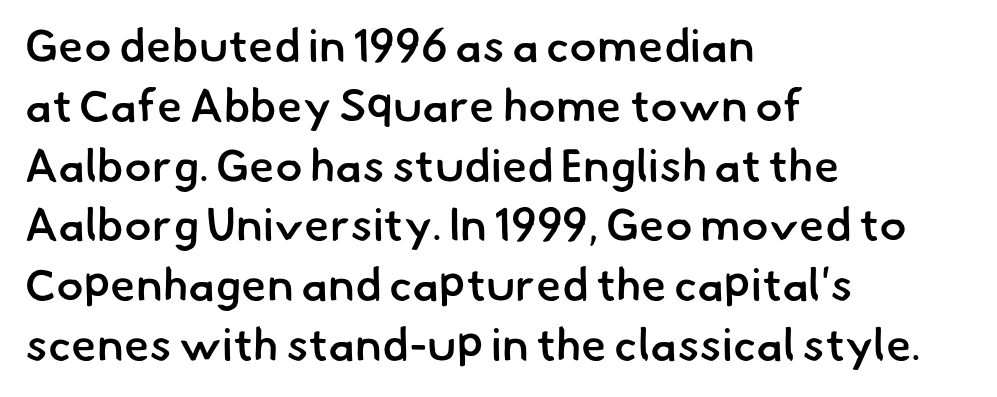
Q: Is the text bold? A: Semi-bold.
Q: Is the typeface a serif or a sans-serif typeface? A: Sans-serif.
Q: Is the text underlined? A: No.
Q: How is the paragraph aligned? A: Left-aligned.
Q: Is the spacing between letters normal or unusually wide? A: Normal.
Q: Is the spacing between lines tight, normal or loose? A: Normal.
Q: Width (condensed, normal, or wide)? A: Normal.
Q: Stroke contrast? A: Low.
Q: x-height? A: Small.
Q: Monospaced? A: No.
